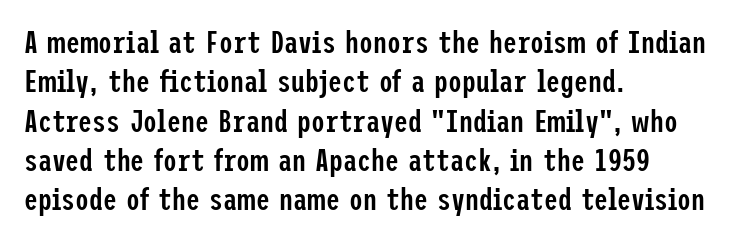
{"serif": "no", "italic": "no", "bold": "semi", "weight": "semibold", "width": "condensed", "stroke_contrast": "low", "x_height": "medium", "underline": "no", "align": "left", "line_spacing": "normal", "line_spacing_ratio": 1.27, "letter_spacing": "normal", "letter_spacing_em": 0.0, "glyph_px": 31}
